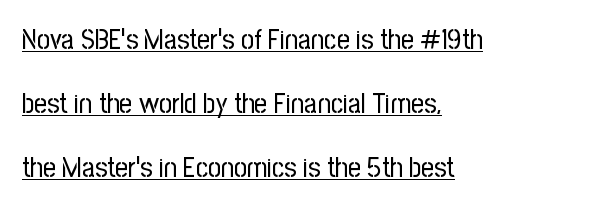
Q: Is the text bold? A: No.
Q: Is the text italic (slanted)? A: No, it is upright.
Q: Is the typeface a serif or a sans-serif typeface? A: Sans-serif.
Q: Is the text underlined? A: Yes.
Q: How is the paragraph aligned? A: Left-aligned.
Q: Is the spacing between letters normal or unusually wide? A: Normal.
Q: Is the spacing between lines tight, normal or loose? A: Loose.
Q: Width (condensed, normal, or wide)? A: Condensed.
Q: Stroke contrast? A: Low.
Q: x-height? A: Medium.
Q: Monospaced? A: No.
